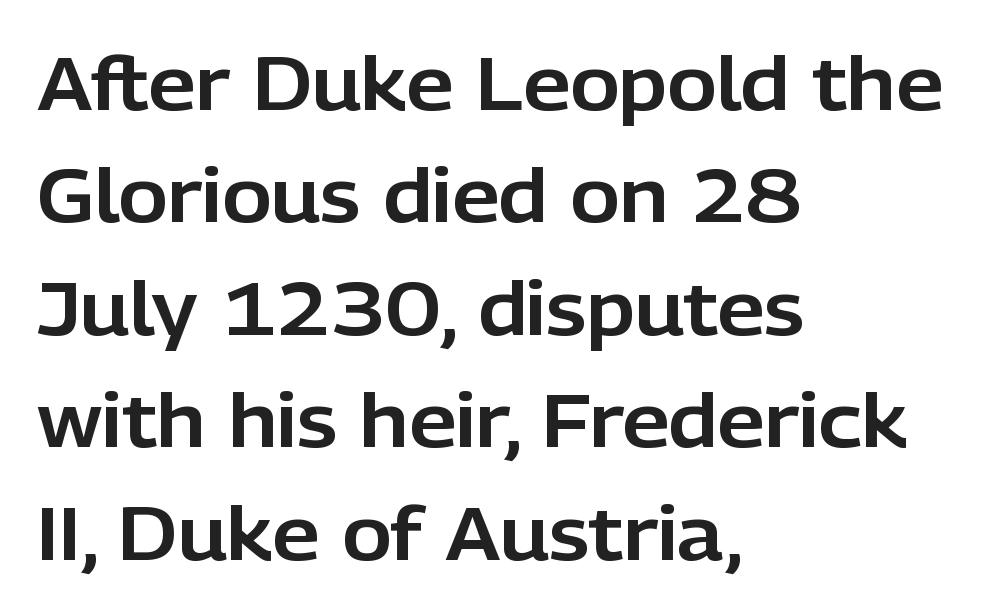
The image shows 75 px sans-serif type, upright; set left-aligned, normal line spacing (1.5x), normal letter spacing, not underlined; low stroke contrast and a medium x-height.
